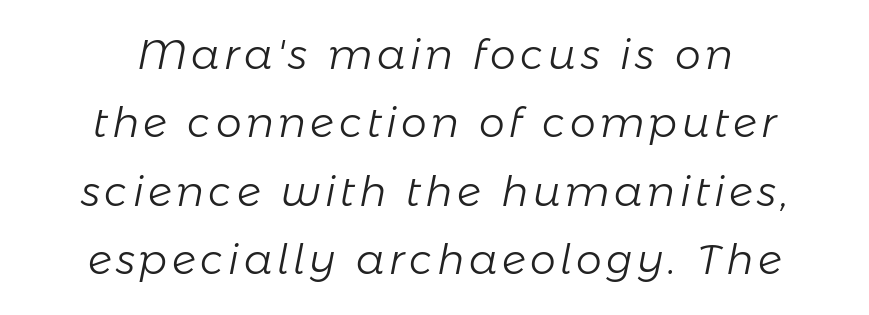
The image shows 41 px light type, italic (leaning right); set centered, normal line spacing (1.67x), not underlined; low stroke contrast and a medium x-height.
